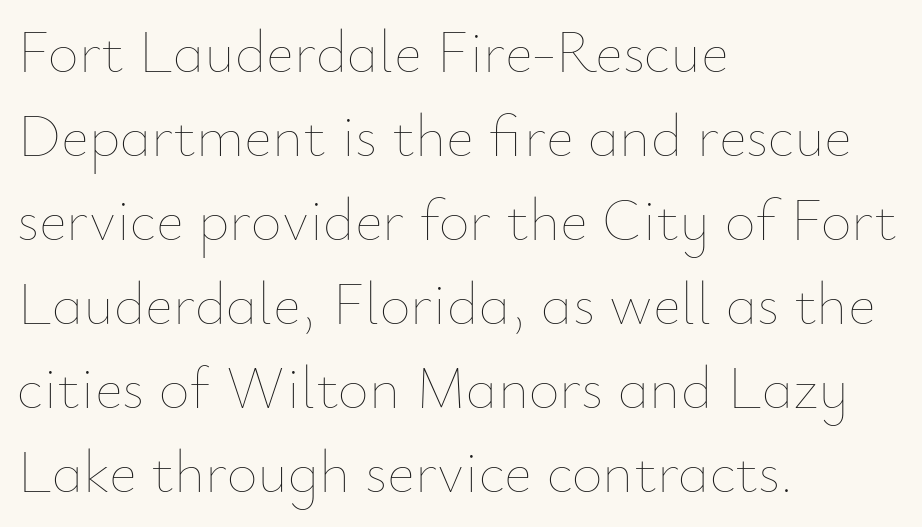
The image shows 60 px thin type, upright; set left-aligned, normal line spacing (1.4x), normal letter spacing, not underlined; low stroke contrast and a small x-height.
